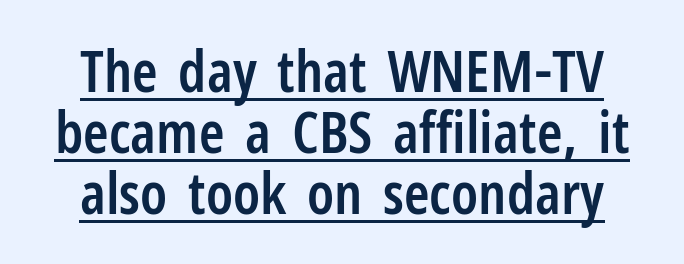
{"serif": "no", "italic": "no", "bold": "semi", "weight": "semibold", "width": "condensed", "stroke_contrast": "low", "x_height": "medium", "monospaced": "no", "underline": "yes", "align": "center", "line_spacing": "tight", "line_spacing_ratio": 1.05, "letter_spacing": "normal", "letter_spacing_em": 0.0, "glyph_px": 58}
